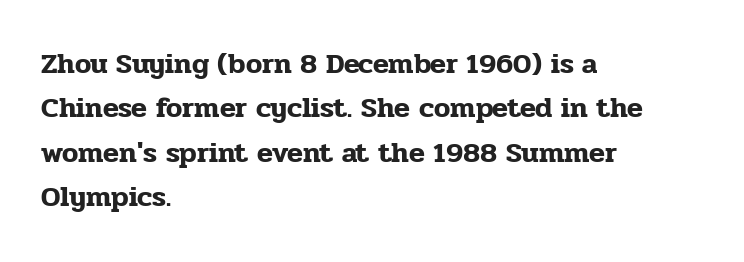
What's the leading like? Ordinary, nothing unusual. This sample uses a serif face. Each row of text sits above clean, open space. The lines are quadded left. Is there any slant? The stems are plumb. The rendering uses natural spacing where letterforms have individual widths.
